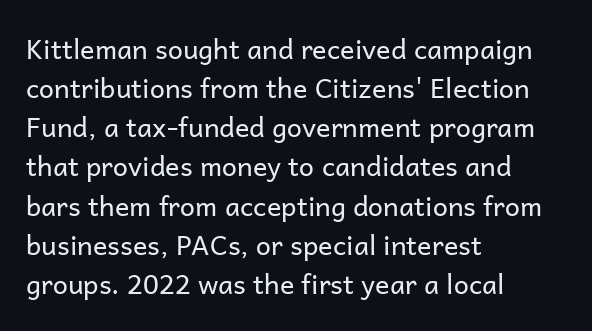
{"italic": "no", "bold": "no", "underline": "no", "align": "left", "line_spacing": "normal", "line_spacing_ratio": 1.45, "letter_spacing": "normal", "letter_spacing_em": 0.0, "glyph_px": 27}
